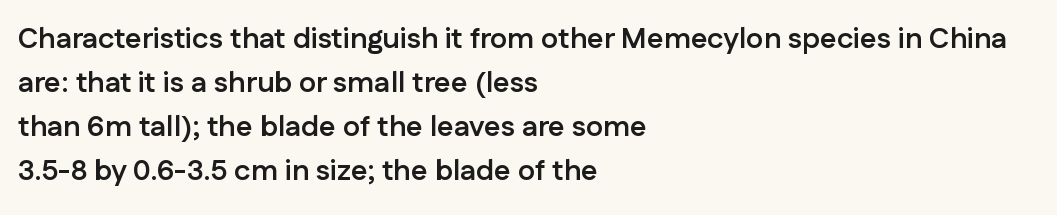
The image shows 29 px semibold sans-serif type, upright; set left-aligned, normal line spacing (1.52x), normal letter spacing, not underlined; low stroke contrast and a medium x-height.
